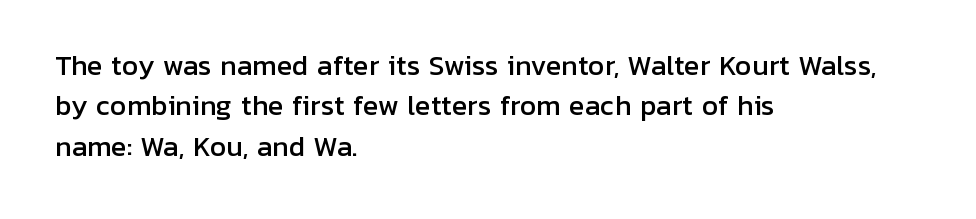
Q: Is the text italic (slanted)? A: No, it is upright.
Q: Is the text underlined? A: No.
Q: How is the paragraph aligned? A: Left-aligned.
Q: Is the spacing between letters normal or unusually wide? A: Normal.
Q: Is the spacing between lines tight, normal or loose? A: Normal.
